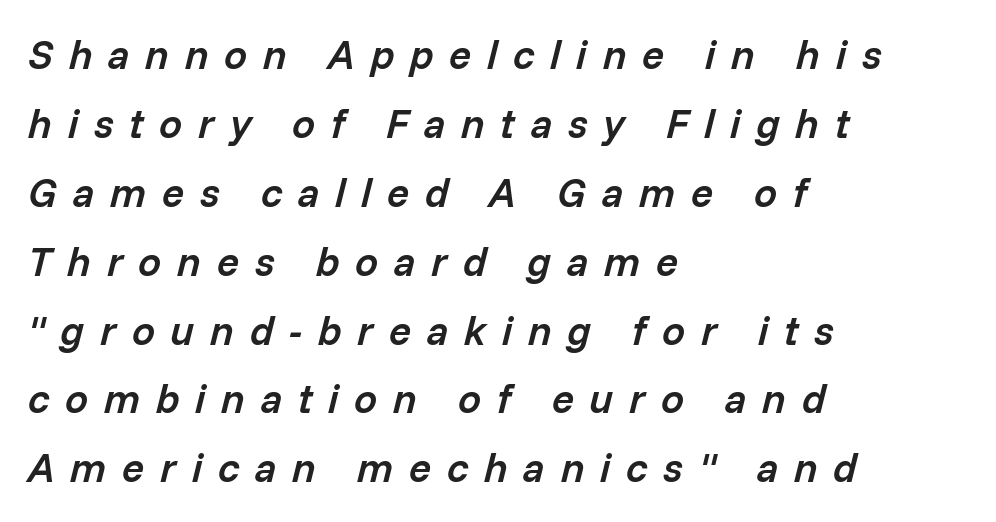
The image shows 41 px semibold type, italic (leaning right); set left-aligned, normal line spacing (1.68x), unusually wide letter spacing (+0.38 em), not underlined; low stroke contrast and a medium x-height.
